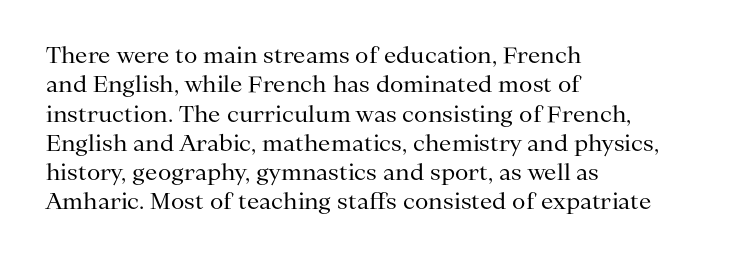
The image shows 22 px text type, upright; set left-aligned, normal line spacing (1.33x), normal letter spacing, not underlined.
